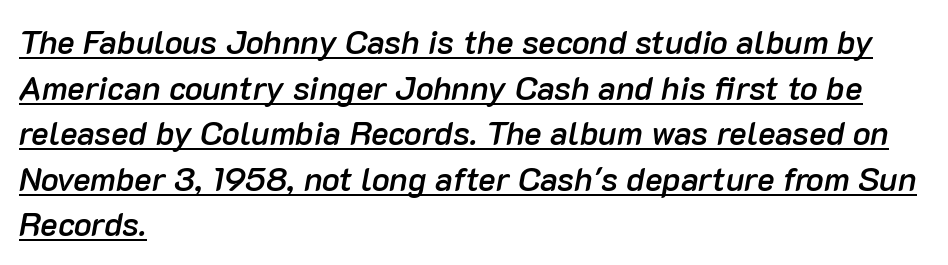
A bit beefed up — I'd call it semibold rather than bold. Italic: yes, the glyphs are oblique. Character widths vary here, with narrow letters taking less room than wide ones. In terms of leading, this rendering sits right in the middle. This rendering features underlined lettering. Caption: multi-line text, flush left, ragged right.
